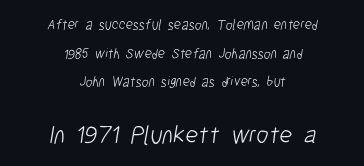
The image shows 25 px text type; set centered, loose line spacing (2.05x), normal letter spacing, not underlined; the second (bottom) block is 1.79x larger.
